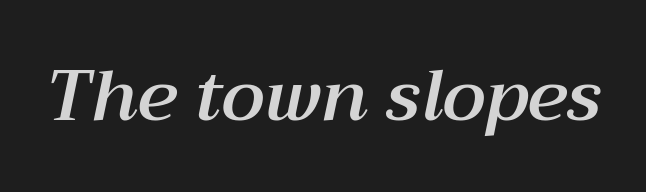
You could not count columns in this text — the font is proportionally spaced. Beneath every word, the page is bare. Does extra space separate the letters? No, they use regular spacing. This sample uses an oblique cut, with every glyph tilted off the vertical.
